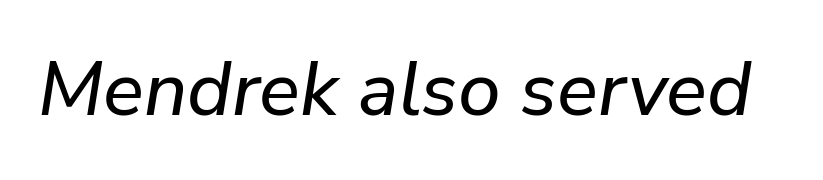
{"italic": "yes", "lean": "right", "slant_degrees": 9, "width": "normal", "stroke_contrast": "low", "x_height": "medium", "monospaced": "no", "underline": "no", "letter_spacing": "normal", "letter_spacing_em": 0.0, "glyph_px": 76}
